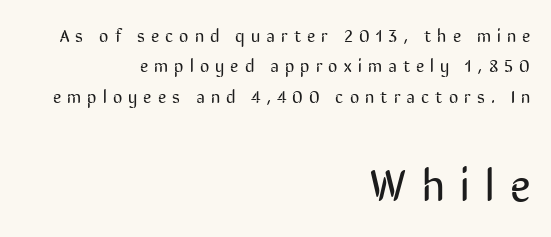
Any mark beneath the type? The region is blank. Proportional: the letters do not fall into vertical columns. The face used here appears at its bigger size in the lower chunk. Casual observation: everything's shoved over to the right. The letterforms stand isolated, each surrounded by extra space.
